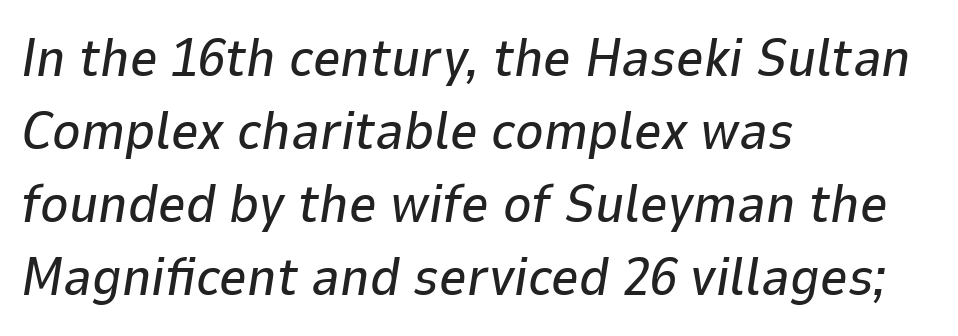
The image shows 54 px text type, italic (leaning right); set left-aligned, normal line spacing (1.35x), normal letter spacing, not underlined; low stroke contrast and a medium x-height.
